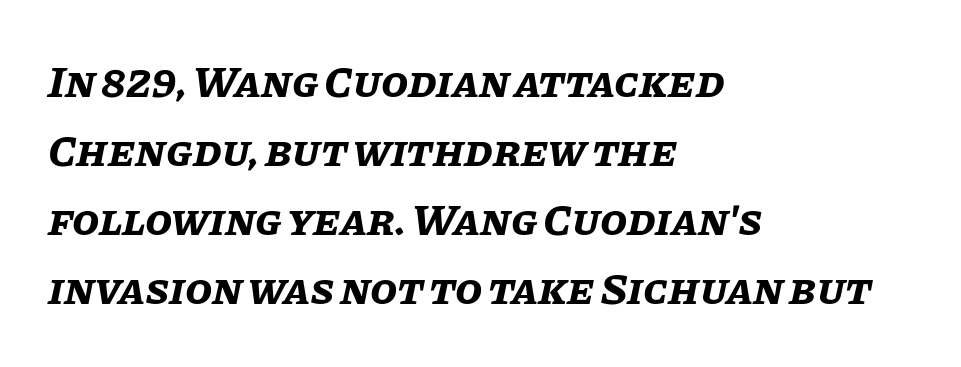
Q: Is the text bold? A: Yes.
Q: Is the text italic (slanted)? A: Yes, it leans right by about 11 degrees.
Q: Is the text underlined? A: No.
Q: How is the paragraph aligned? A: Left-aligned.
Q: Is the spacing between letters normal or unusually wide? A: Normal.
Q: Is the spacing between lines tight, normal or loose? A: Normal.
Q: Width (condensed, normal, or wide)? A: Normal.
Q: Stroke contrast? A: Low.
Q: x-height? A: Large.
Q: Monospaced? A: No.
